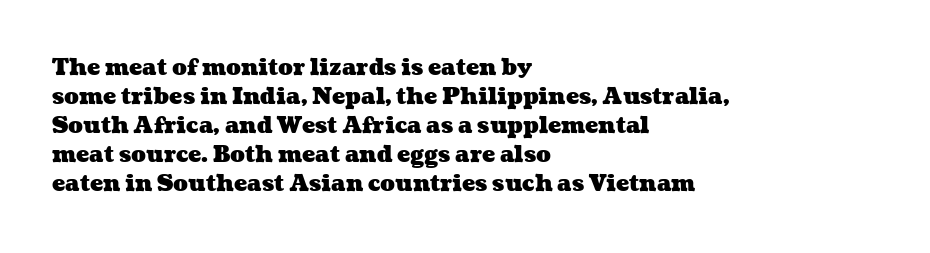
All the whitespace from short lines collects on the right. Honestly, the letter spacing is just normal — you wouldn't notice it. Strokes here are thick enough to call this a true bold. Evenly set lines give the paragraph a standard silhouette. The space beneath each line is pristine and unruled.
